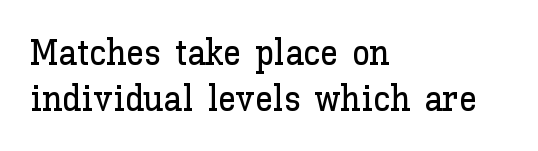
Q: Is the text italic (slanted)? A: No, it is upright.
Q: Is the text underlined? A: No.
Q: How is the paragraph aligned? A: Left-aligned.
Q: Is the spacing between letters normal or unusually wide? A: Normal.
Q: Is the spacing between lines tight, normal or loose? A: Normal.
Q: Width (condensed, normal, or wide)? A: Normal.
Q: Stroke contrast? A: Low.
Q: x-height? A: Medium.
Q: Monospaced? A: No.
